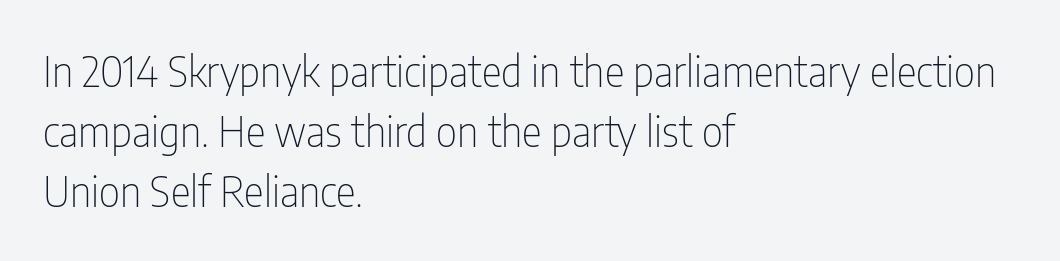
Style check: upright. No word sits above an underline. Letter spacing: default. Stroke mass is kept to a normal reading level or below. Is this a fixed-width face? No — the glyphs have proportional, varying widths. Note: no serifs on the glyphs.
